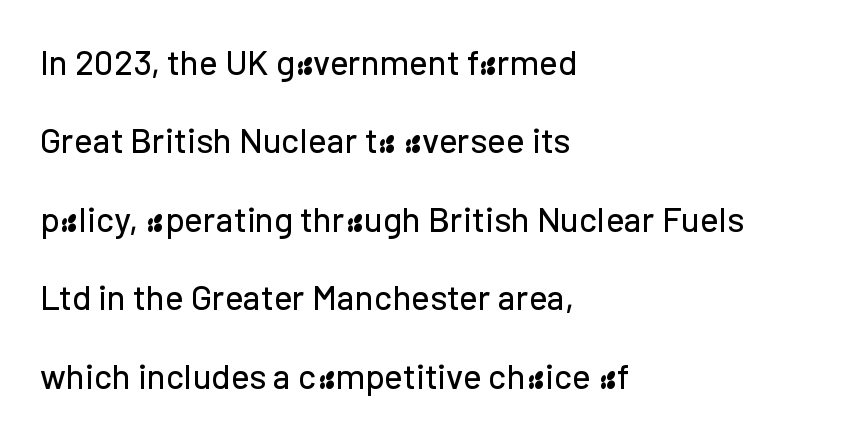
Q: Is the text italic (slanted)? A: No, it is upright.
Q: Is the typeface a serif or a sans-serif typeface? A: Sans-serif.
Q: Is the text underlined? A: No.
Q: How is the paragraph aligned? A: Left-aligned.
Q: Is the spacing between letters normal or unusually wide? A: Normal.
Q: Is the spacing between lines tight, normal or loose? A: Loose.
Q: Width (condensed, normal, or wide)? A: Normal.
Q: Stroke contrast? A: Low.
Q: x-height? A: Medium.
Q: Monospaced? A: No.
